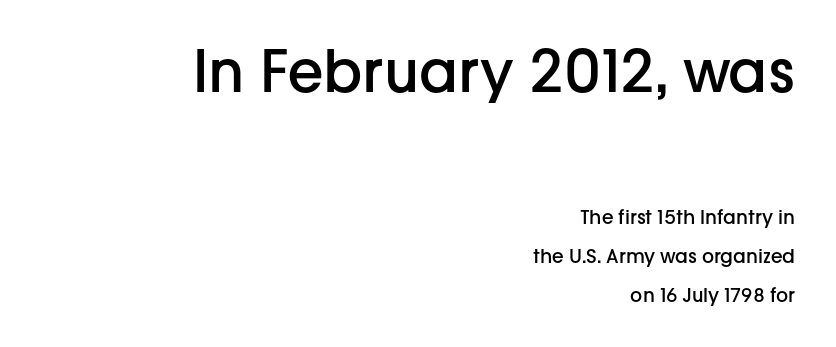
Q: Is the text bold? A: Semi-bold.
Q: Is the text italic (slanted)? A: No, it is upright.
Q: Is the typeface a serif or a sans-serif typeface? A: Sans-serif.
Q: Is the text underlined? A: No.
Q: How is the paragraph aligned? A: Right-aligned.
Q: Is the spacing between letters normal or unusually wide? A: Normal.
Q: Is the spacing between lines tight, normal or loose? A: Loose.
Q: Which block of text is set in a larger size, the first (top) or the second (bottom)? A: The first (top) one.
Q: Width (condensed, normal, or wide)? A: Normal.
Q: Stroke contrast? A: Low.
Q: x-height? A: Medium.
Q: Monospaced? A: No.
